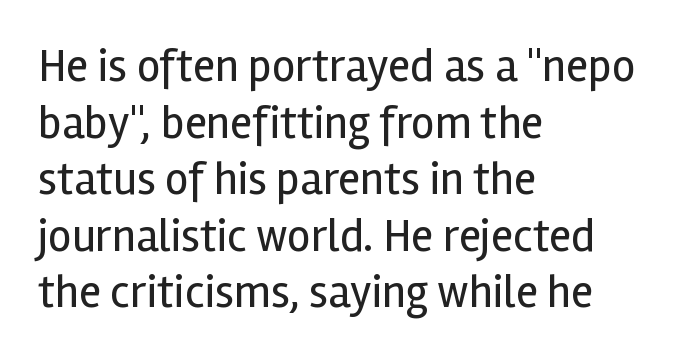
The image shows 46 px regular-weight sans-serif type, upright; set left-aligned, line spacing 1.23x, normal letter spacing, not underlined; a medium x-height.
